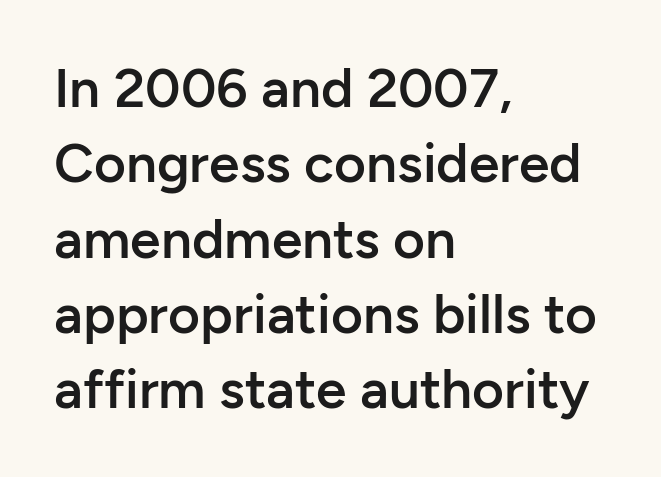
{"serif": "no", "italic": "no", "bold": "semi", "weight": "semibold", "width": "normal", "stroke_contrast": "low", "x_height": "medium", "monospaced": "no", "underline": "no", "align": "left", "line_spacing": "normal", "line_spacing_ratio": 1.37, "letter_spacing": "normal", "letter_spacing_em": 0.0, "glyph_px": 55}
